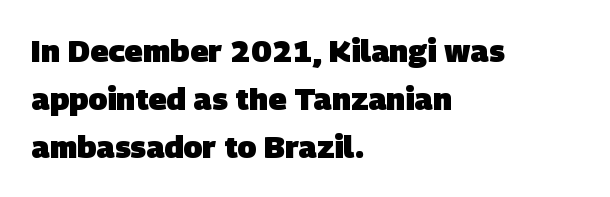
Q: Is the text bold? A: Yes.
Q: Is the typeface a serif or a sans-serif typeface? A: Sans-serif.
Q: Is the text underlined? A: No.
Q: How is the paragraph aligned? A: Left-aligned.
Q: Is the spacing between letters normal or unusually wide? A: Normal.
Q: Is the spacing between lines tight, normal or loose? A: Normal.
Q: Width (condensed, normal, or wide)? A: Normal.
Q: Stroke contrast? A: Low.
Q: x-height? A: Large.
Q: Monospaced? A: No.
